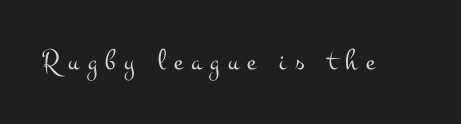
The image shows 30 px light, wide type; set unusually wide letter spacing (+0.28 em), not underlined; medium stroke contrast and a small x-height.
